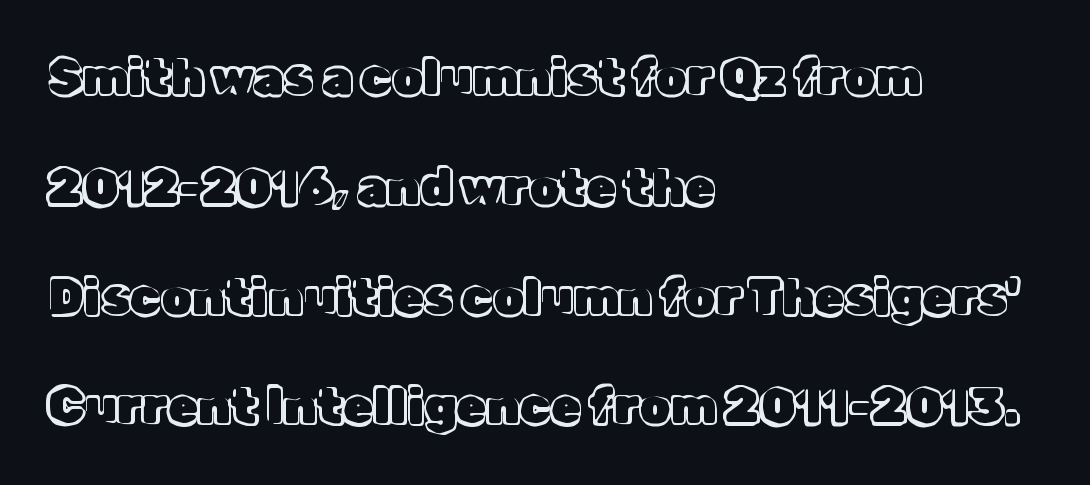
Descenders are the only things crossing below the line. The type is set solid horizontally, with unmodified tracking. Here the designer chose a conventional face with non-uniform glyph widths. The lettering holds an erect, upright posture throughout.
